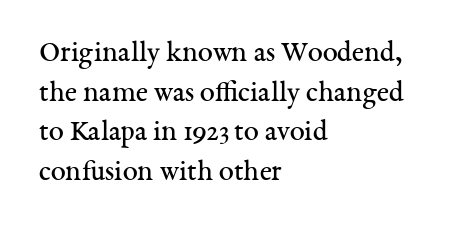
A typesetter would call this zero additional tracking. The passage shown is typeset with a serif family. No italicization has been applied; the sample stays upright. This rendering features lettering with no underline.
